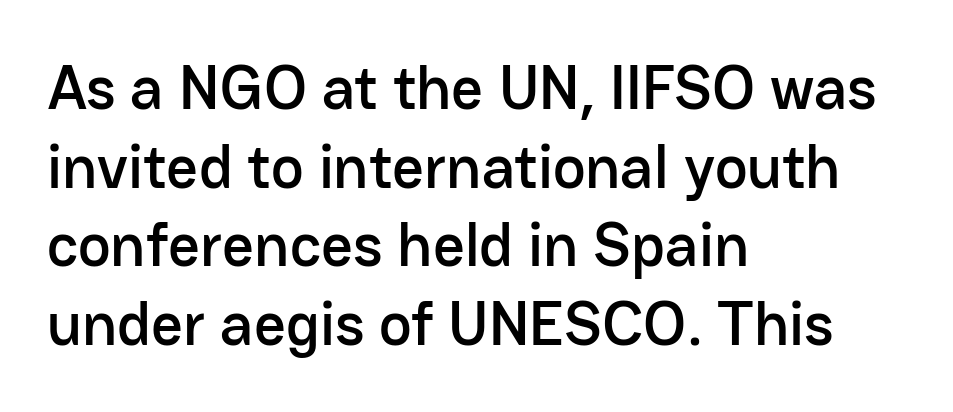
In terms of posture, this sample is upright. The rendering uses natural spacing where letterforms have individual widths. Font category for this specimen: sans-serif. How would I describe the line gaps? Plain and ordinary.
